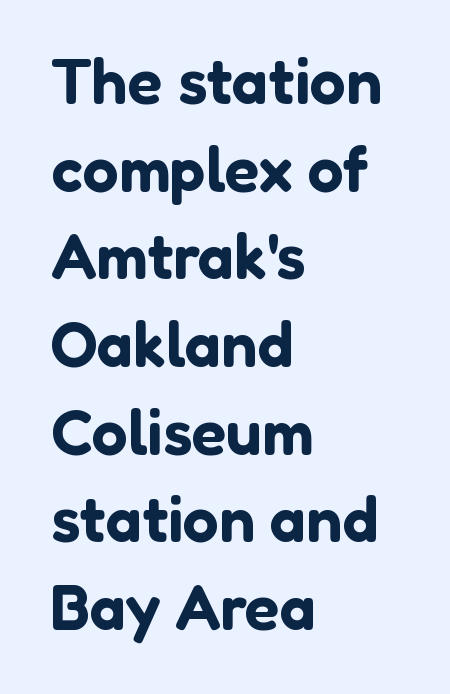
{"serif": "no", "italic": "no", "width": "normal", "stroke_contrast": "low", "x_height": "medium", "monospaced": "no", "underline": "no", "align": "left", "line_spacing": "normal", "line_spacing_ratio": 1.37, "letter_spacing": "normal", "letter_spacing_em": 0.0, "glyph_px": 64}
